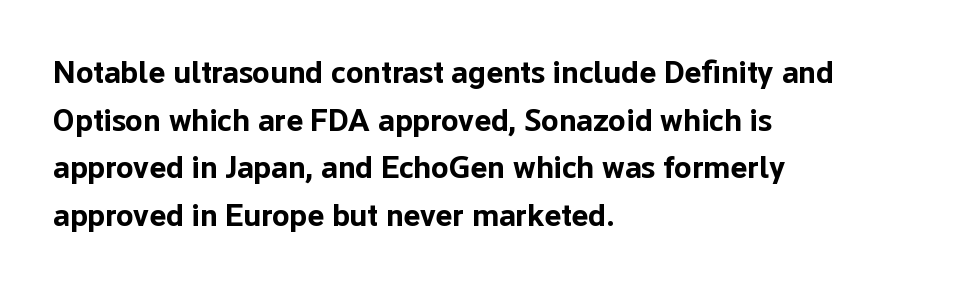
Q: Is the text bold? A: Yes.
Q: Is the text italic (slanted)? A: No, it is upright.
Q: Is the typeface a serif or a sans-serif typeface? A: Sans-serif.
Q: Is the text underlined? A: No.
Q: How is the paragraph aligned? A: Left-aligned.
Q: Is the spacing between letters normal or unusually wide? A: Normal.
Q: Is the spacing between lines tight, normal or loose? A: Normal.
Q: Width (condensed, normal, or wide)? A: Normal.
Q: Stroke contrast? A: Low.
Q: x-height? A: Medium.
Q: Monospaced? A: No.
